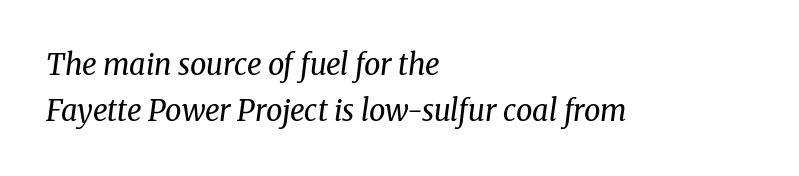
Stems and bowls with no extra thickness — not bold. Slanted lettering throughout. Honestly, the letter spacing is just normal — you wouldn't notice it. Summary of vertical rhythm: regular, with standard interline spacing.
